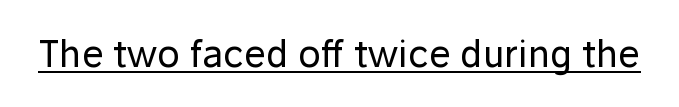
Q: Is the text bold? A: No.
Q: Is the text italic (slanted)? A: No, it is upright.
Q: Is the typeface a serif or a sans-serif typeface? A: Sans-serif.
Q: Is the text underlined? A: Yes.
Q: Is the spacing between letters normal or unusually wide? A: Normal.
Q: Width (condensed, normal, or wide)? A: Normal.
Q: Stroke contrast? A: Low.
Q: x-height? A: Medium.
Q: Monospaced? A: No.
